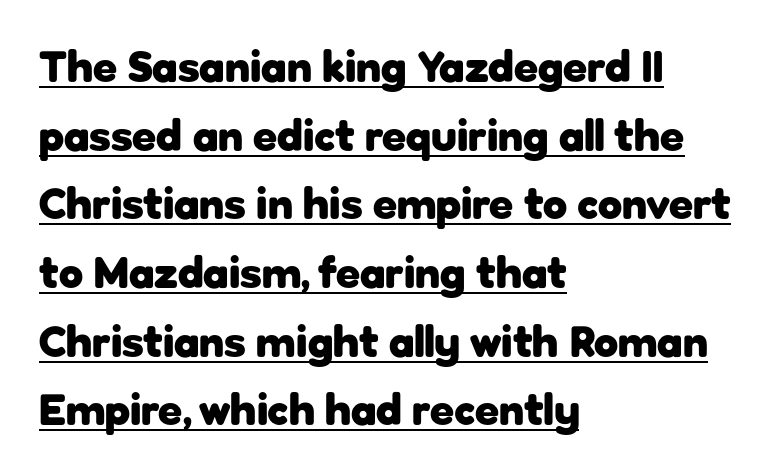
Q: Is the text bold? A: Yes.
Q: Is the text italic (slanted)? A: No, it is upright.
Q: Is the typeface a serif or a sans-serif typeface? A: Sans-serif.
Q: Is the text underlined? A: Yes.
Q: How is the paragraph aligned? A: Left-aligned.
Q: Is the spacing between letters normal or unusually wide? A: Normal.
Q: Is the spacing between lines tight, normal or loose? A: Normal.
Q: Width (condensed, normal, or wide)? A: Normal.
Q: Stroke contrast? A: Low.
Q: x-height? A: Medium.
Q: Monospaced? A: No.
